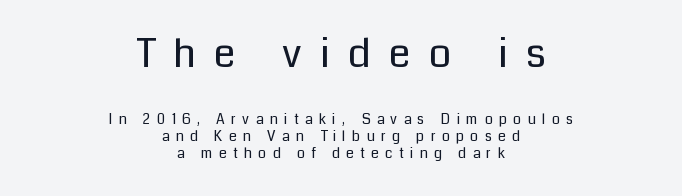
{"serif": "no", "italic": "no", "bold": "no", "weight": "regular", "width": "normal", "stroke_contrast": "low", "x_height": "medium", "monospaced": "no", "underline": "no", "align": "center", "line_spacing_ratio": 1.21, "letter_spacing": "wide", "letter_spacing_em": 0.45, "larger_block": "first", "size_ratio": 2.86, "glyph_px": 40}
